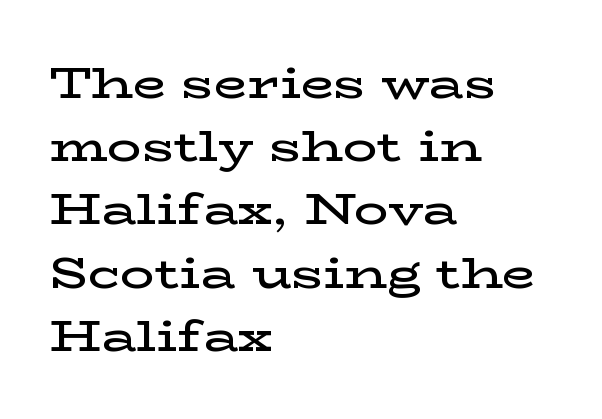
{"serif": "yes", "italic": "no", "bold": "semi", "weight": "semibold", "width": "wide", "stroke_contrast": "low", "x_height": "medium", "monospaced": "no", "underline": "no", "align": "left", "line_spacing": "normal", "line_spacing_ratio": 1.47, "letter_spacing": "normal", "letter_spacing_em": 0.0, "glyph_px": 43}
